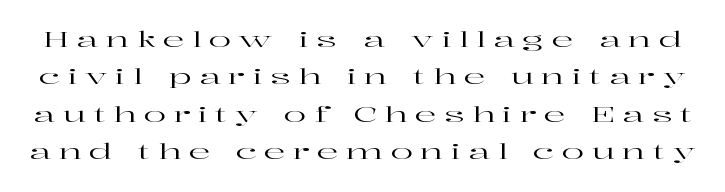
The image shows 21 px text type, upright; set line spacing 1.78x, unusually wide letter spacing (+0.36 em), not underlined.
